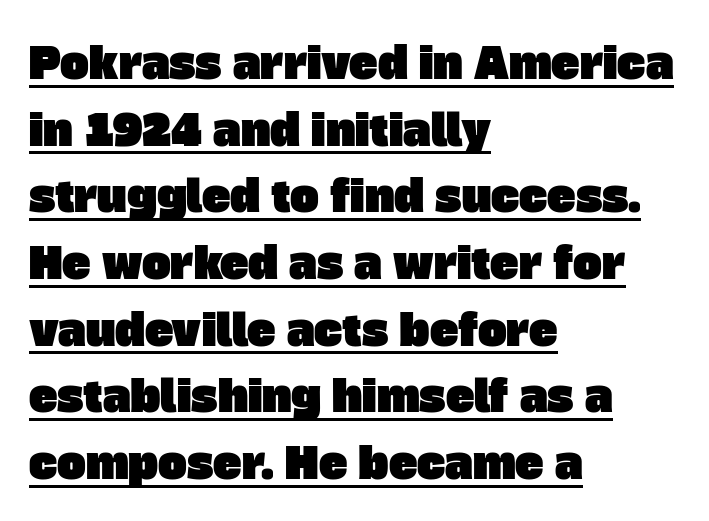
{"serif": "no", "width": "normal", "stroke_contrast": "low", "x_height": "large", "monospaced": "no", "underline": "yes", "align": "left", "line_spacing": "normal", "line_spacing_ratio": 1.55, "letter_spacing": "normal", "letter_spacing_em": 0.0, "glyph_px": 43}
